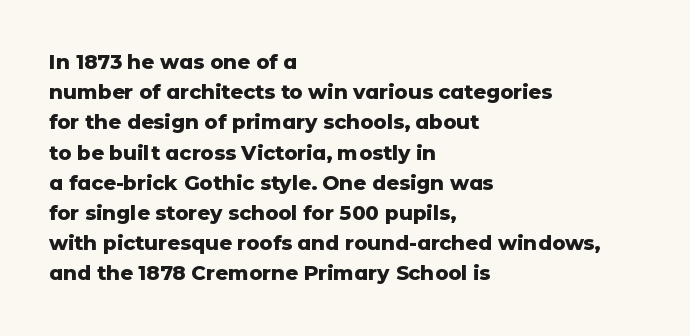
Where is the straight margin? On the left. Between one letter and the next there's only the usual sliver of space. Is there any slant? The stems are plumb. Every letter is thick-stroked: bold, no question.
